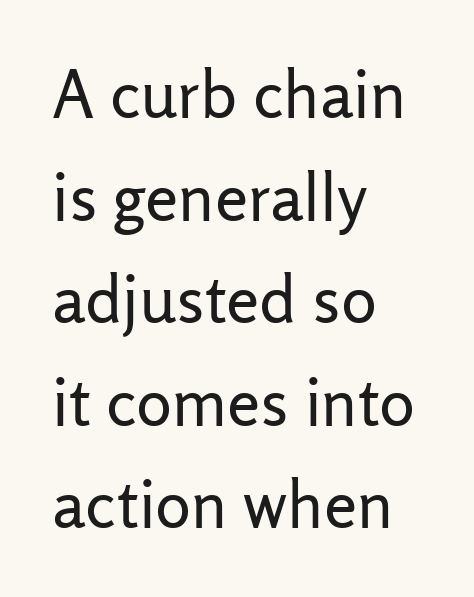
{"serif": "no", "italic": "no", "bold": "no", "weight": "regular", "width": "normal", "stroke_contrast": "low", "x_height": "medium", "monospaced": "no", "underline": "no", "align": "left", "line_spacing": "normal", "line_spacing_ratio": 1.53, "letter_spacing": "normal", "letter_spacing_em": 0.0, "glyph_px": 67}
